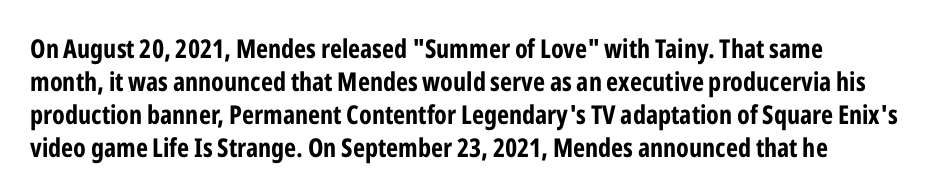
Q: Is the text bold? A: Yes.
Q: Is the text italic (slanted)? A: No, it is upright.
Q: Is the text underlined? A: No.
Q: How is the paragraph aligned? A: Left-aligned.
Q: Is the spacing between letters normal or unusually wide? A: Normal.
Q: Is the spacing between lines tight, normal or loose? A: Normal.
